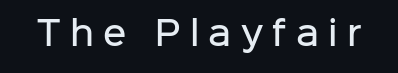
The image shows 32 px semibold sans-serif type, upright; set unusually wide letter spacing (+0.29 em), not underlined; low stroke contrast and a medium x-height.
